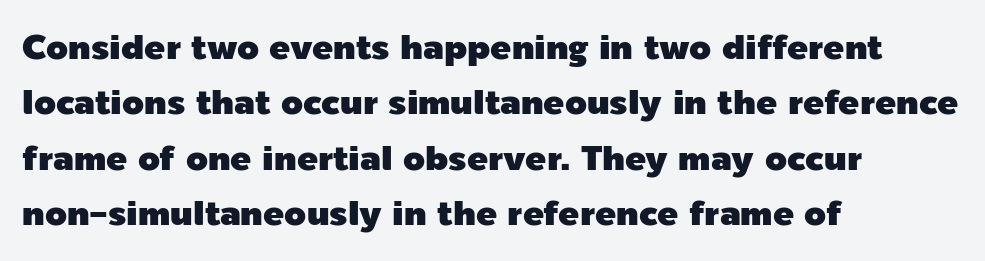
{"serif": "no", "italic": "no", "width": "normal", "x_height": "medium", "monospaced": "no", "underline": "no", "align": "left", "line_spacing": "normal", "line_spacing_ratio": 1.58, "letter_spacing": "normal", "letter_spacing_em": 0.0, "glyph_px": 35}
